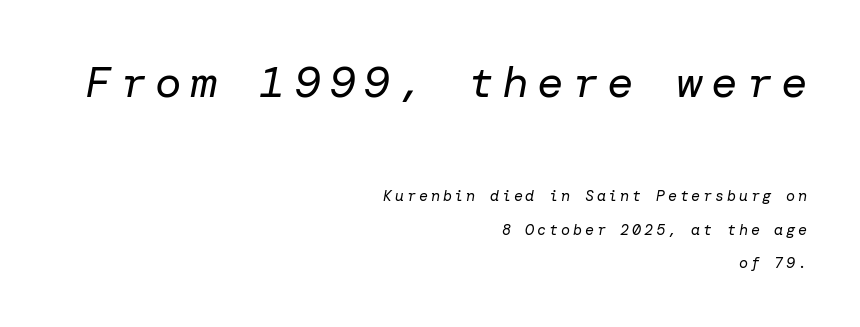
Q: Is the text bold? A: No.
Q: Is the text italic (slanted)? A: Yes, it leans right by about 10 degrees.
Q: Is the text underlined? A: No.
Q: How is the paragraph aligned? A: Right-aligned.
Q: Is the spacing between lines tight, normal or loose? A: Loose.
Q: Which block of text is set in a larger size, the first (top) or the second (bottom)? A: The first (top) one.
Q: Width (condensed, normal, or wide)? A: Normal.
Q: Stroke contrast? A: Low.
Q: x-height? A: Medium.
